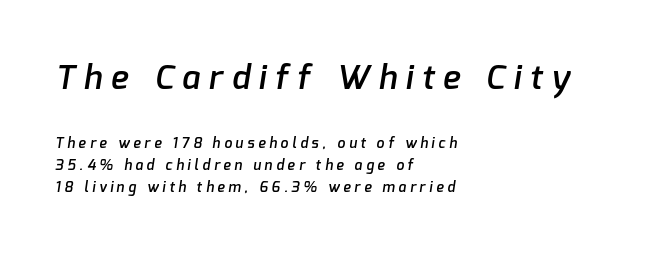
Does extra space separate the letters? Yes, quite a lot of it. The space directly below the letters is spotless. Note the varied advance widths — an 'i' is clearly narrower than an 'm'. Each glyph is drawn with semibold strokes, heavier than normal yet not fully bold. The upper block of text is set noticeably larger than the block beneath it. All the whitespace from short lines collects on the right.
